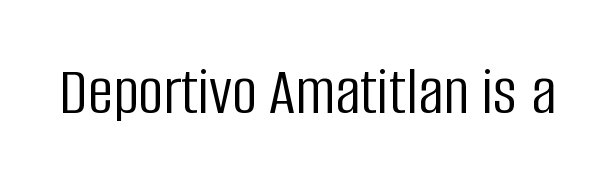
The image shows 70 px light, condensed sans-serif type, upright; set normal letter spacing, not underlined; low stroke contrast and a large x-height.
